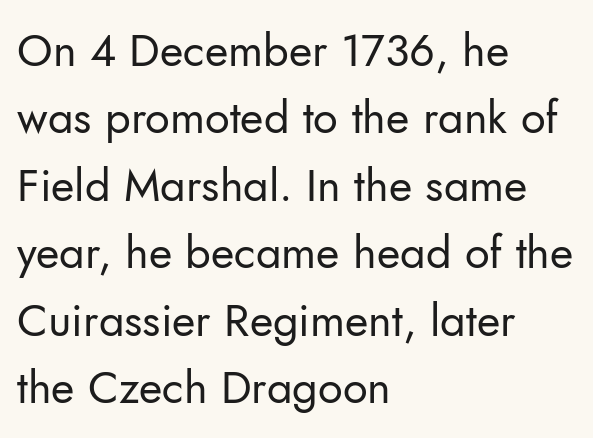
The compositor pushed each line to the left boundary. A roman cut, with each character standing at attention. Summary of weight: not heavy and not bold. These lines sit exactly where default settings would place them. The typeface chosen for these lines omits serifs. Varying glyph widths throughout — classic text-font behaviour.
